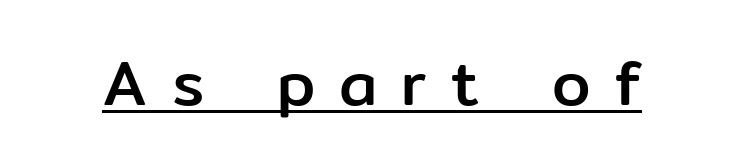
Quick note: not italic, upright. The letters are spread apart with noticeably loose tracking. Character widths vary here, with narrow letters taking less room than wide ones. Observe the absence of serifs on each vertical stroke in this sample. This rendering features underlined lettering.
